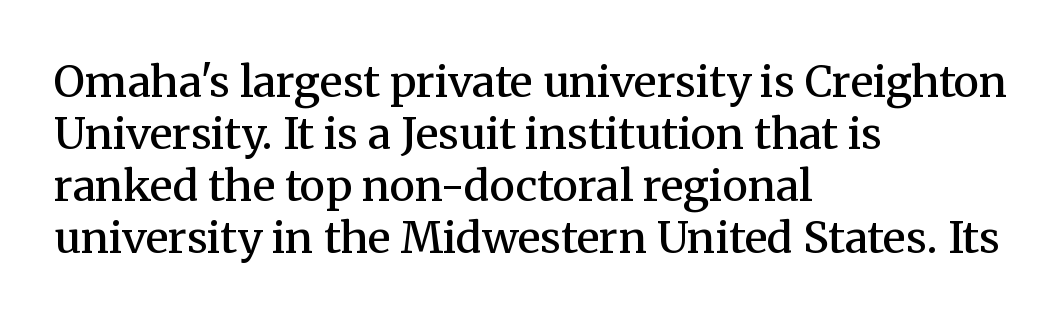
The image shows 43 px semibold serif type, upright; set left-aligned, line spacing 1.21x, normal letter spacing, not underlined; medium stroke contrast and a medium x-height.
